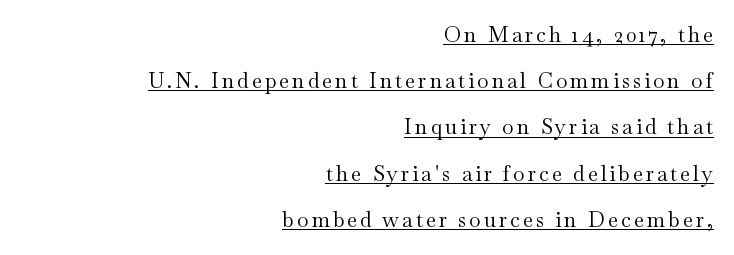
The font sits on the lighter half of the weight spectrum, regular included. The letters stand upright; this is a roman face. Each line ends at the same right margin while the left side varies. Honestly, the rows look like they've been pulled way apart. Does a line run under the words? Yes, clearly.
